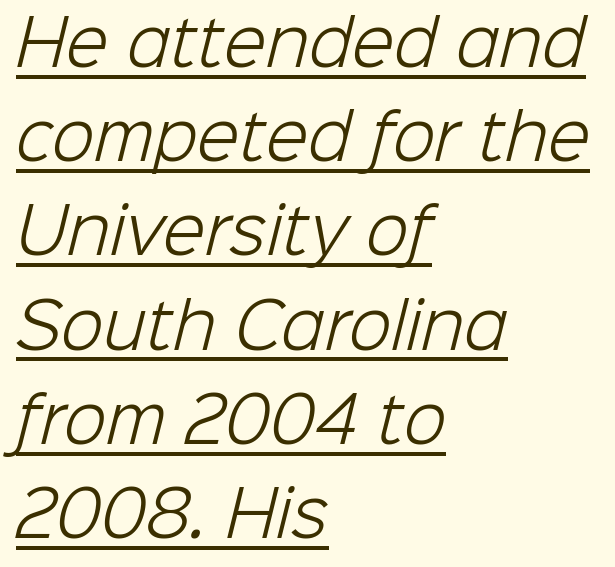
The image shows 62 px light sans-serif type; set left-aligned, normal line spacing (1.52x), normal letter spacing, underlined; low stroke contrast and a medium x-height.
